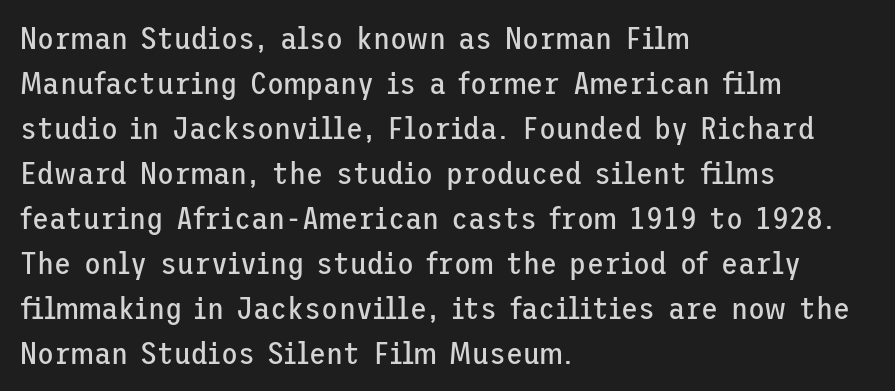
The image shows 31 px regular-weight sans-serif type, upright; set left-aligned, normal line spacing (1.45x), normal letter spacing, not underlined; low stroke contrast and a medium x-height.
